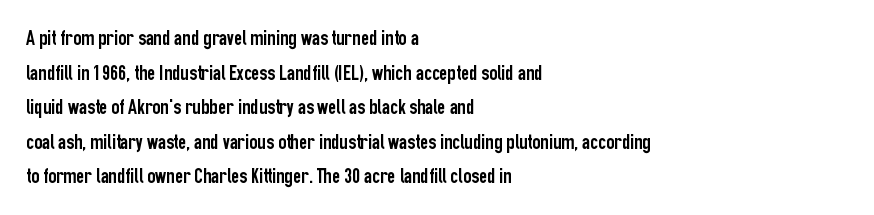
The image shows 22 px text type, upright; set left-aligned, normal line spacing (1.57x), normal letter spacing, not underlined.
